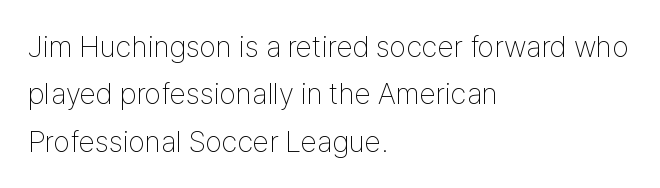
{"serif": "no", "italic": "no", "bold": "no", "weight": "thin", "width": "condensed", "stroke_contrast": "low", "x_height": "medium", "monospaced": "no", "underline": "no", "align": "left", "line_spacing": "normal", "line_spacing_ratio": 1.58, "letter_spacing": "normal", "letter_spacing_em": 0.0, "glyph_px": 30}
